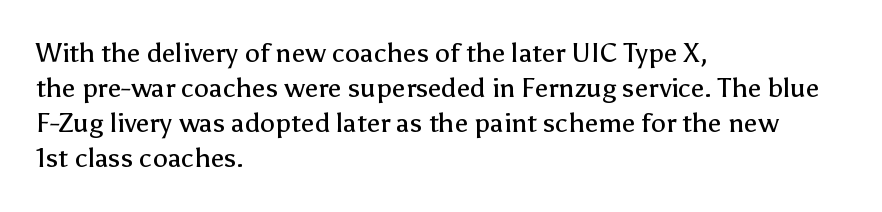
Style check: upright. Plain, unruled lines of type. The paragraph has a hard left edge and a soft right edge. This rendering leaves character spacing at its baseline value. A typesetter would call this leading conventional body-copy spacing. These glyphs show unthickened strokes, regular width or finer.
